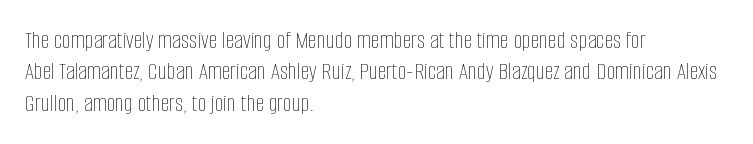
{"italic": "no", "bold": "no", "underline": "no", "align": "left", "line_spacing": "normal", "line_spacing_ratio": 1.26, "letter_spacing": "normal", "letter_spacing_em": 0.0, "glyph_px": 25}
